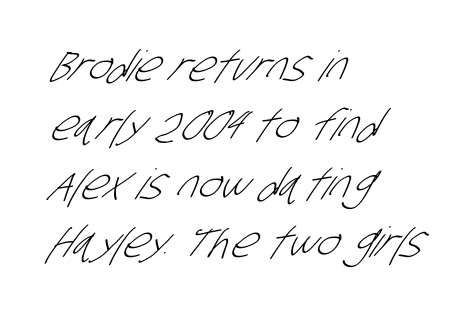
{"serif": "no", "bold": "no", "weight": "light", "width": "condensed", "stroke_contrast": "low", "x_height": "large", "monospaced": "no", "underline": "no", "align": "left", "line_spacing": "normal", "line_spacing_ratio": 1.4, "letter_spacing": "normal", "letter_spacing_em": 0.0, "glyph_px": 42}
